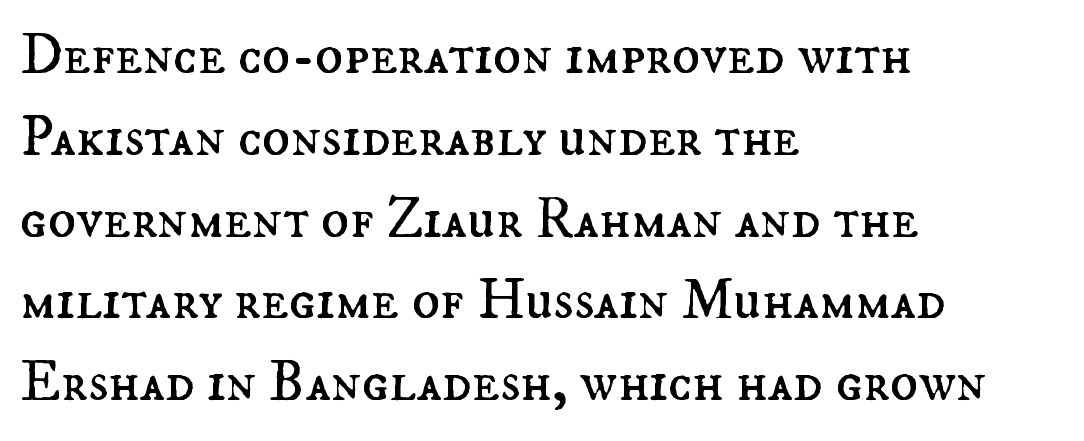
The image shows 58 px regular-weight type, upright; set left-aligned, normal line spacing (1.41x), normal letter spacing, not underlined; medium stroke contrast and a small x-height.
